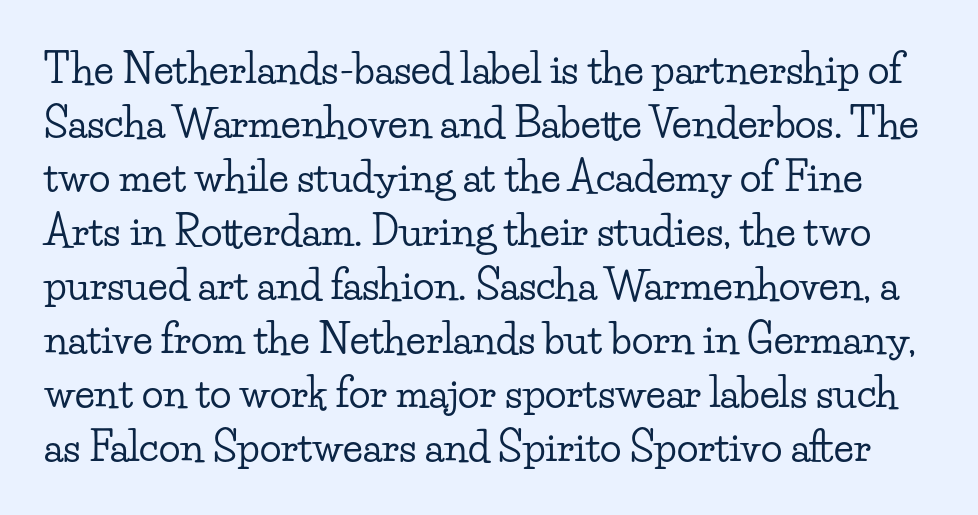
The baseline area is clear. These lines were composed using upright roman letters. Do the characters align in a grid? No, the font is proportional. This sample uses a serif face. Observe the ordinary spacing: letters are neighbours, not strangers.
